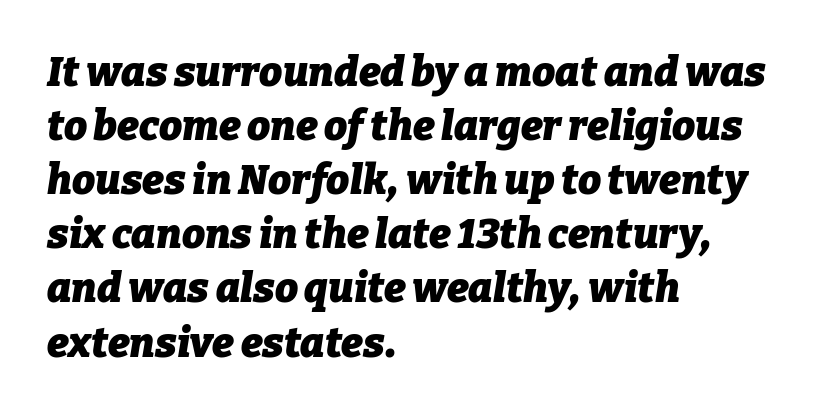
{"italic": "yes", "lean": "right", "slant_degrees": 9, "bold": "yes", "weight": "heavy", "width": "normal", "stroke_contrast": "low", "x_height": "medium", "monospaced": "no", "underline": "no", "align": "left", "line_spacing": "normal", "line_spacing_ratio": 1.32, "letter_spacing": "normal", "letter_spacing_em": 0.0, "glyph_px": 41}
